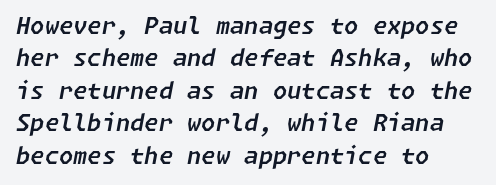
{"italic": "yes", "lean": "right", "slant_degrees": 11, "underline": "no", "align": "left", "line_spacing": "normal", "line_spacing_ratio": 1.41, "letter_spacing": "normal", "letter_spacing_em": 0.0, "glyph_px": 23}
